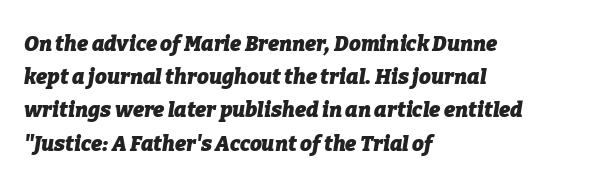
The image shows 21 px bold type, italic (leaning right); set left-aligned, normal line spacing (1.58x), normal letter spacing, not underlined.
